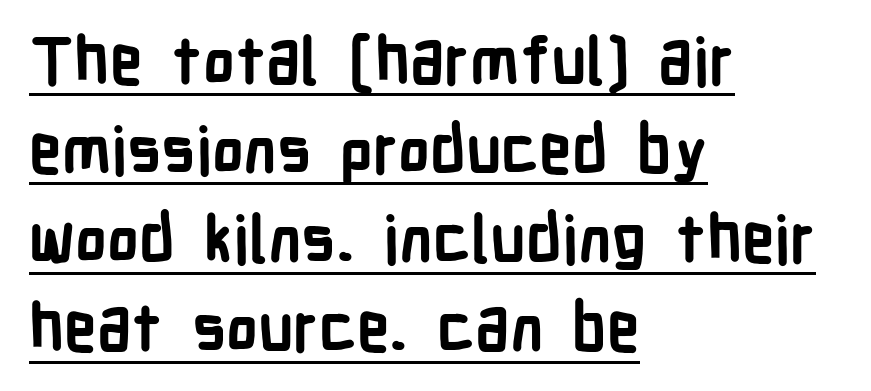
Q: Is the text bold? A: Yes.
Q: Is the text italic (slanted)? A: No, it is upright.
Q: Is the typeface a serif or a sans-serif typeface? A: Sans-serif.
Q: Is the text underlined? A: Yes.
Q: How is the paragraph aligned? A: Left-aligned.
Q: Is the spacing between letters normal or unusually wide? A: Normal.
Q: Is the spacing between lines tight, normal or loose? A: Normal.
Q: Width (condensed, normal, or wide)? A: Condensed.
Q: Stroke contrast? A: Low.
Q: x-height? A: Medium.
Q: Monospaced? A: No.
